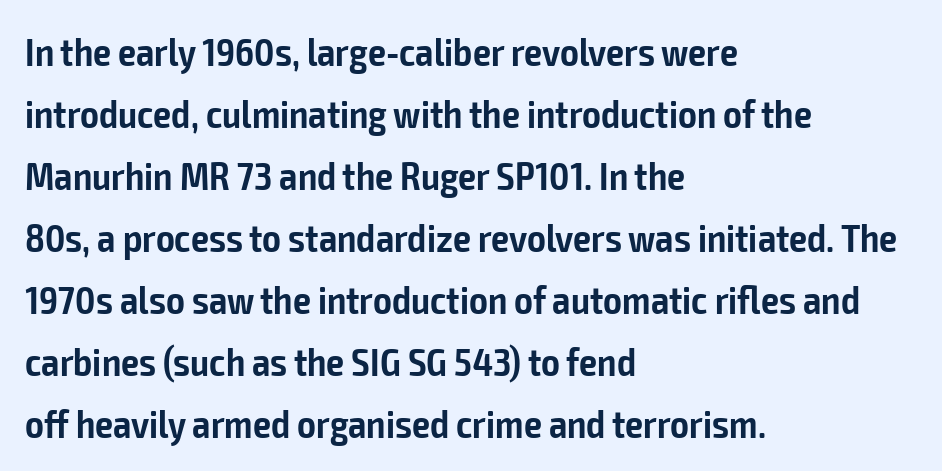
{"serif": "no", "italic": "no", "bold": "semi", "weight": "semibold", "width": "condensed", "stroke_contrast": "low", "x_height": "medium", "monospaced": "no", "underline": "no", "align": "left", "line_spacing": "normal", "line_spacing_ratio": 1.55, "letter_spacing": "normal", "letter_spacing_em": 0.0, "glyph_px": 40}
